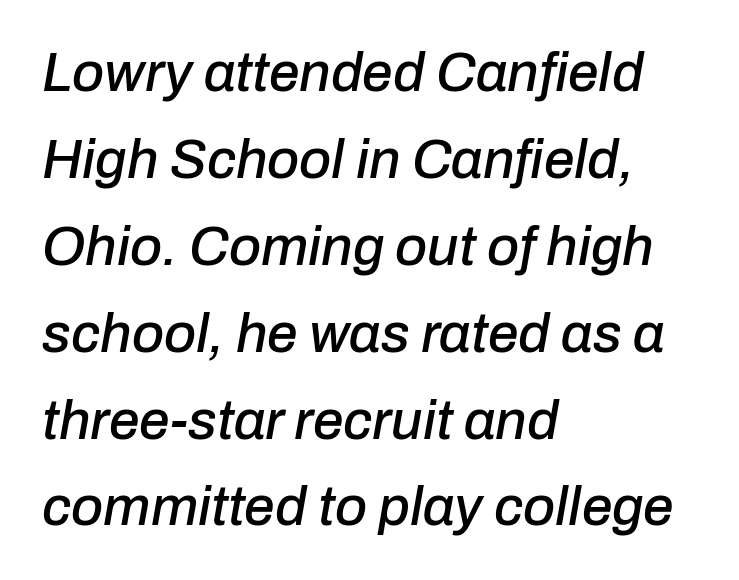
{"italic": "yes", "lean": "right", "slant_degrees": 10, "width": "normal", "stroke_contrast": "low", "x_height": "medium", "monospaced": "no", "underline": "no", "align": "left", "line_spacing": "normal", "line_spacing_ratio": 1.58, "letter_spacing": "normal", "letter_spacing_em": 0.0, "glyph_px": 55}
